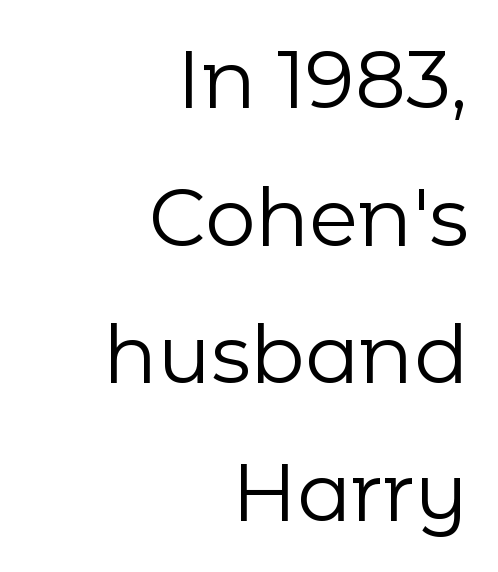
Q: Is the text bold? A: No.
Q: Is the text italic (slanted)? A: No, it is upright.
Q: Is the typeface a serif or a sans-serif typeface? A: Sans-serif.
Q: Is the text underlined? A: No.
Q: How is the paragraph aligned? A: Right-aligned.
Q: Is the spacing between letters normal or unusually wide? A: Normal.
Q: Width (condensed, normal, or wide)? A: Normal.
Q: Stroke contrast? A: Low.
Q: x-height? A: Medium.
Q: Monospaced? A: No.
